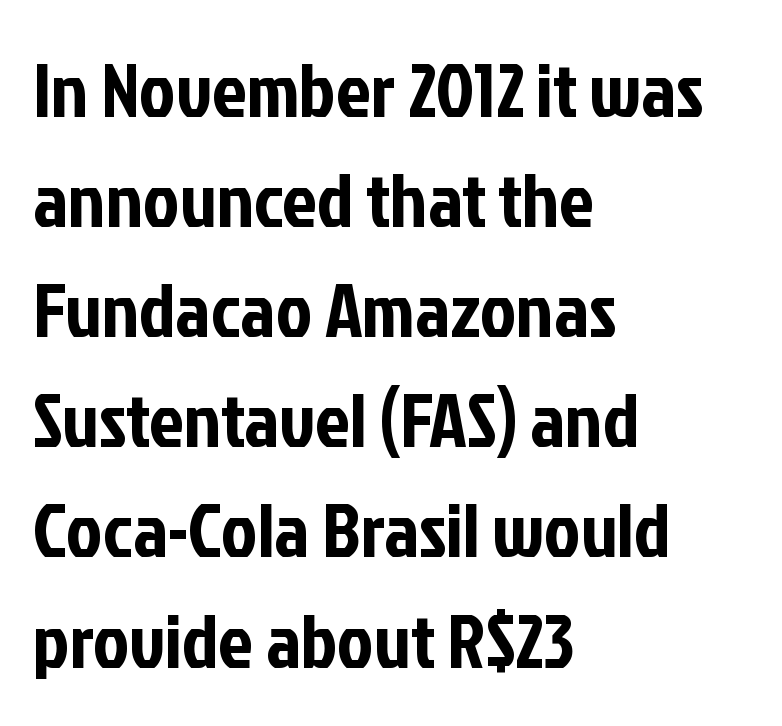
Q: Is the text italic (slanted)? A: No, it is upright.
Q: Is the typeface a serif or a sans-serif typeface? A: Sans-serif.
Q: Is the text underlined? A: No.
Q: How is the paragraph aligned? A: Left-aligned.
Q: Is the spacing between letters normal or unusually wide? A: Normal.
Q: Is the spacing between lines tight, normal or loose? A: Normal.
Q: Width (condensed, normal, or wide)? A: Condensed.
Q: Stroke contrast? A: Low.
Q: x-height? A: Medium.
Q: Monospaced? A: No.
